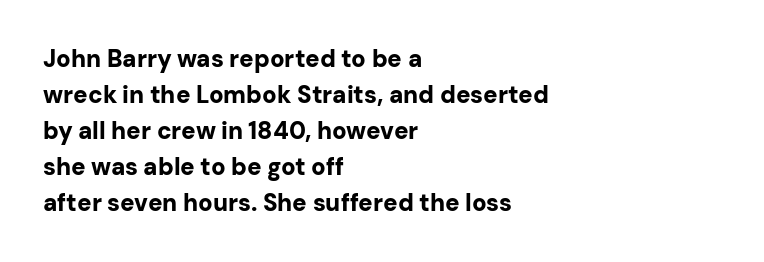
These lines are set flush left with a ragged right edge. Upright lettering throughout. Compared with typical body copy, the letter spacing here is the same. The line-height multiplier appears to be the usual default.
